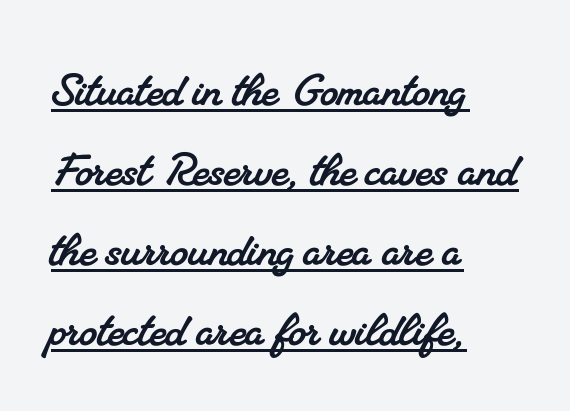
The image shows 56 px serif type; set left-aligned, normal line spacing (1.43x), normal letter spacing, underlined; medium stroke contrast and a small x-height.
